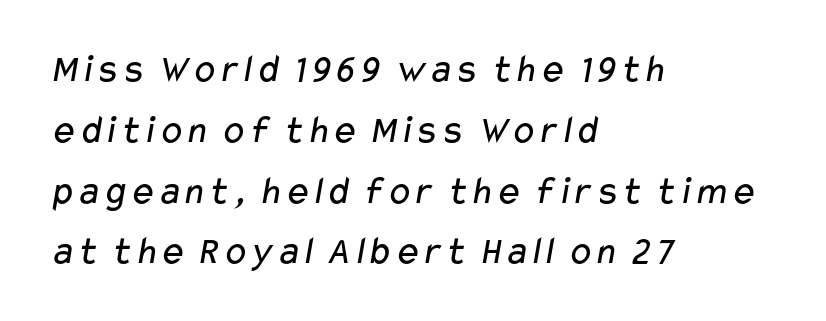
{"serif": "no", "bold": "no", "weight": "regular", "width": "wide", "stroke_contrast": "low", "x_height": "medium", "monospaced": "no", "underline": "no", "align": "left", "line_spacing": "normal", "line_spacing_ratio": 1.52, "letter_spacing": "normal", "letter_spacing_em": 0.0, "glyph_px": 40}
